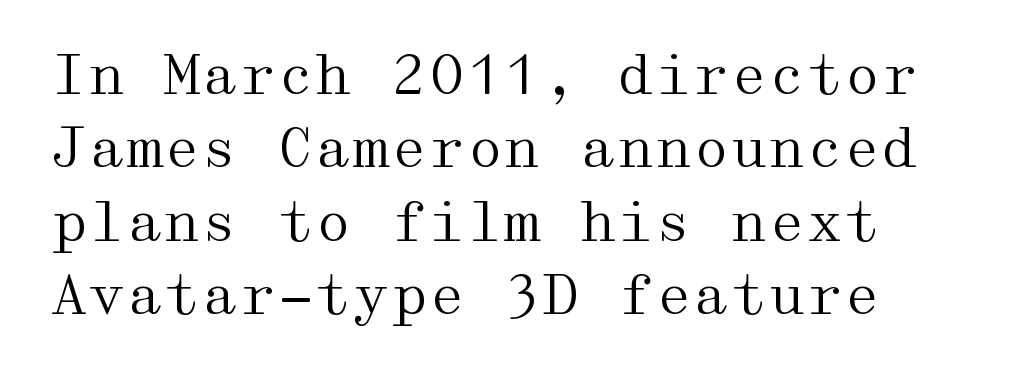
Weight: regular or lighter. The lines in this sample share a left origin and differ only in where they stop. When letters stand straight like this, we call the style roman or upright. Small tapered or slab feet sit at the stroke ends, so this counts as serif.
